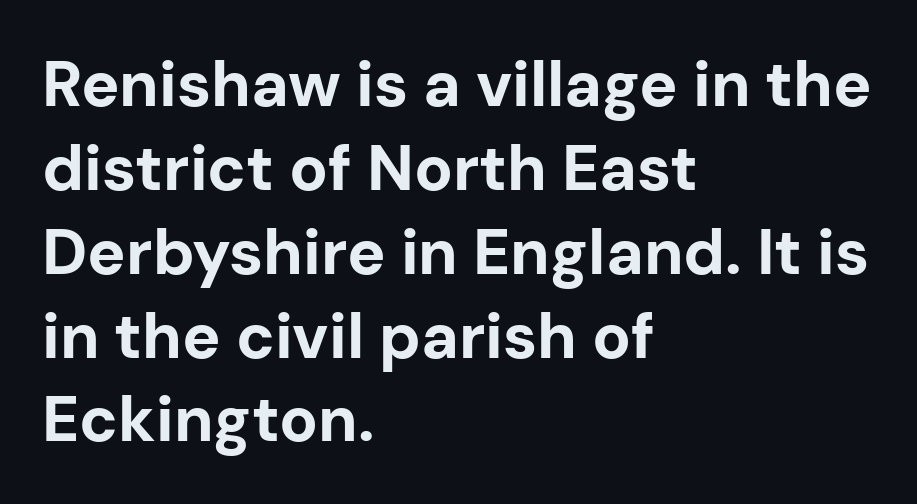
A roman cut, with each character standing at attention. Each letter keeps its own natural width here, so spacing adapts to shape. The glyphs are unaccompanied by any horizontal stroke below them. In terms of letterform style, serifs are entirely absent. Weight: bold.
